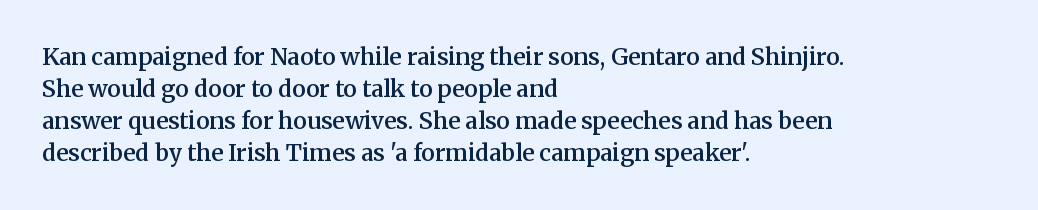
Compared with an ordinary text face, these strokes are moderately heavier — a semibold. Unlike italic type, these characters show no tilt at all. The leading is moderate, giving the passage an even texture. No extra tracking has been applied to these lines.
